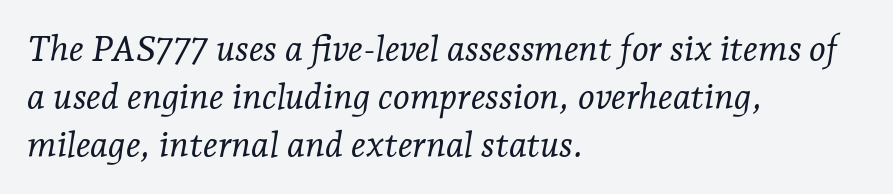
{"serif": "yes", "italic": "yes", "lean": "right", "slant_degrees": 7, "bold": "no", "weight": "light", "width": "normal", "stroke_contrast": "low", "x_height": "medium", "monospaced": "no", "underline": "no", "align": "left", "line_spacing": "normal", "line_spacing_ratio": 1.34, "letter_spacing": "normal", "letter_spacing_em": 0.0, "glyph_px": 36}
